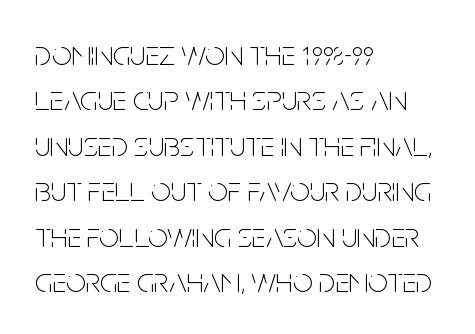
Q: Is the text bold? A: No.
Q: Is the text italic (slanted)? A: No, it is upright.
Q: Is the typeface a serif or a sans-serif typeface? A: Sans-serif.
Q: Is the text underlined? A: No.
Q: How is the paragraph aligned? A: Left-aligned.
Q: Is the spacing between letters normal or unusually wide? A: Normal.
Q: Is the spacing between lines tight, normal or loose? A: Normal.
Q: Width (condensed, normal, or wide)? A: Condensed.
Q: Stroke contrast? A: Low.
Q: x-height? A: Large.
Q: Monospaced? A: No.
